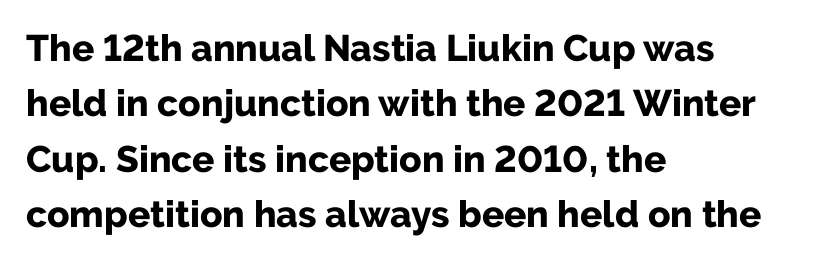
The type sits square on the baseline with zero lean. Here the designer chose a conventional face with non-uniform glyph widths. A student would call this left alignment; a typographer would say flush left, rag right. Each letter's strokes conclude bluntly, with no projecting serifs.
